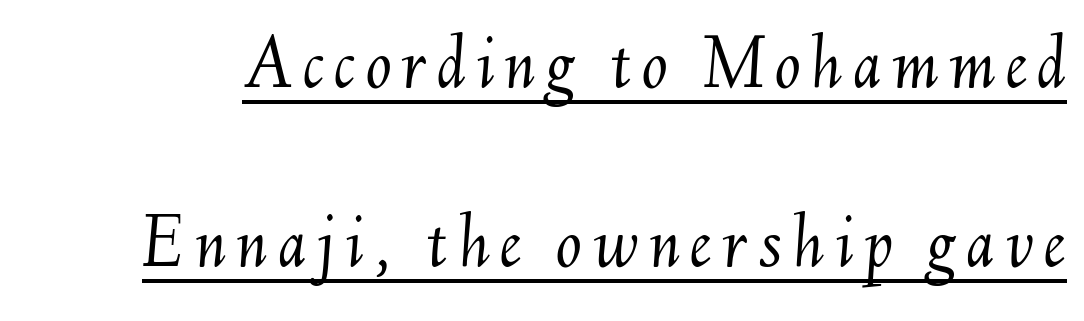
Q: Is the text bold? A: No.
Q: Is the text italic (slanted)? A: Yes, it leans right by about 6 degrees.
Q: Is the text underlined? A: Yes.
Q: Is the spacing between lines tight, normal or loose? A: Loose.
Q: Width (condensed, normal, or wide)? A: Normal.
Q: Stroke contrast? A: Medium.
Q: x-height? A: Small.
Q: Monospaced? A: No.
